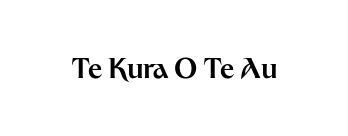
{"serif": "no", "italic": "no", "bold": "yes", "weight": "bold", "width": "normal", "stroke_contrast": "medium", "x_height": "medium", "monospaced": "no", "underline": "no", "letter_spacing": "normal", "letter_spacing_em": 0.0, "glyph_px": 28}
